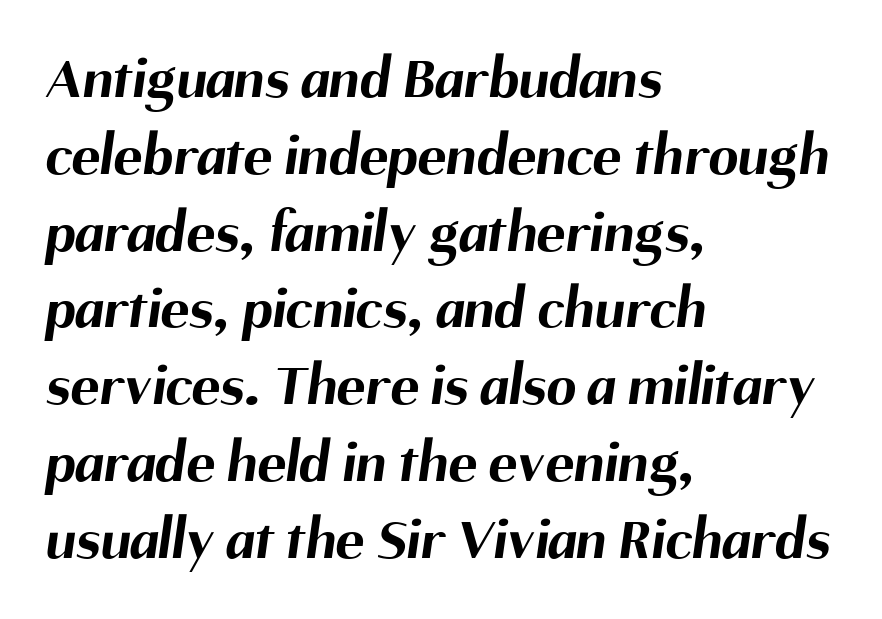
{"serif": "no", "bold": "yes", "weight": "bold", "width": "normal", "stroke_contrast": "medium", "x_height": "medium", "monospaced": "no", "underline": "no", "align": "left", "line_spacing": "normal", "line_spacing_ratio": 1.28, "letter_spacing": "normal", "letter_spacing_em": 0.0, "glyph_px": 60}
